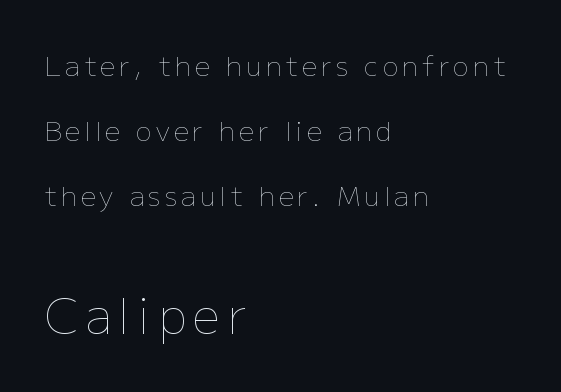
The image shows 48 px thin type, upright; set left-aligned, loose line spacing (2.41x), not underlined; the second (bottom) block is 1.78x larger; low stroke contrast and a medium x-height.
